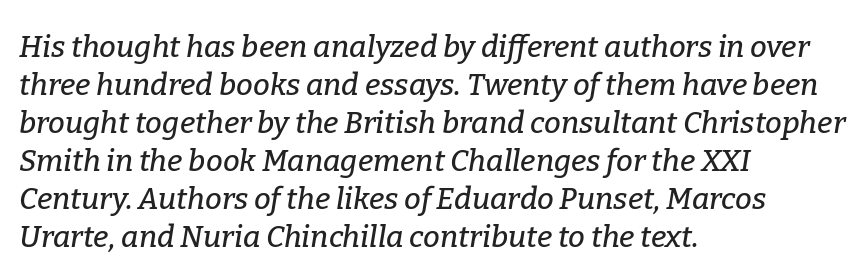
The image shows 30 px serif type, italic (leaning right); set left-aligned, normal line spacing (1.27x), normal letter spacing, not underlined; low stroke contrast and a medium x-height.
